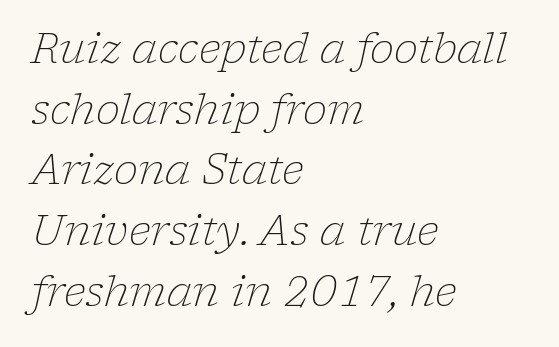
{"serif": "yes", "italic": "yes", "lean": "right", "slant_degrees": 17, "bold": "no", "weight": "light", "width": "normal", "stroke_contrast": "low", "x_height": "medium", "monospaced": "no", "underline": "no", "align": "left", "line_spacing": "normal", "line_spacing_ratio": 1.48, "letter_spacing": "normal", "letter_spacing_em": 0.0, "glyph_px": 41}
